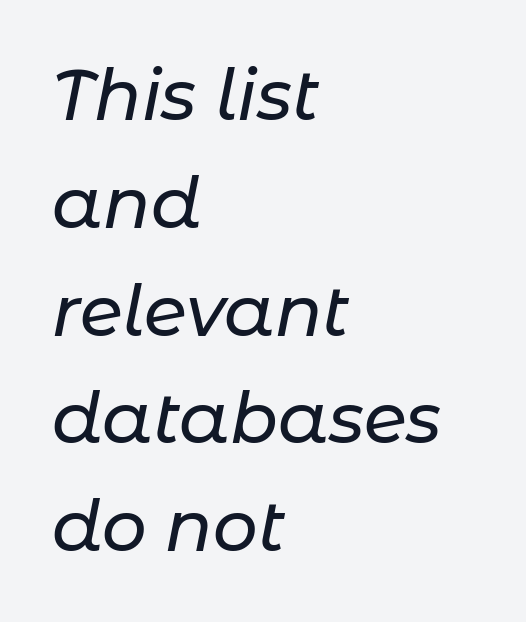
Clear beneath every line of the passage. The rendering uses natural spacing where letterforms have individual widths. Notice how the passage keeps a crisp vertical edge on the left only. Summary of vertical rhythm: regular, with standard interline spacing. If you drew a line through each stem, it would be angled. There is no visible air inserted between adjacent glyphs.
